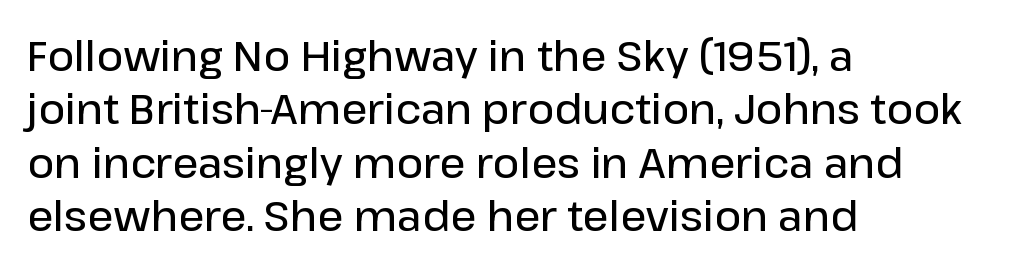
Q: Is the text bold? A: Semi-bold.
Q: Is the text italic (slanted)? A: No, it is upright.
Q: Is the typeface a serif or a sans-serif typeface? A: Sans-serif.
Q: Is the text underlined? A: No.
Q: How is the paragraph aligned? A: Left-aligned.
Q: Is the spacing between letters normal or unusually wide? A: Normal.
Q: Is the spacing between lines tight, normal or loose? A: Normal.
Q: Width (condensed, normal, or wide)? A: Normal.
Q: Stroke contrast? A: Low.
Q: x-height? A: Medium.
Q: Monospaced? A: No.
